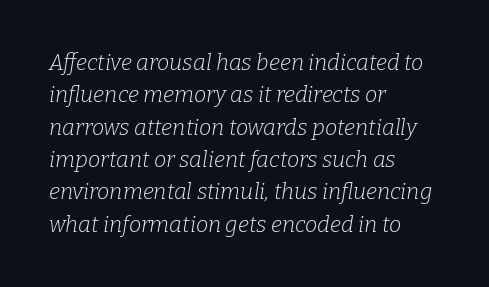
The image shows 22 px text type, italic (leaning right); set left-aligned, normal line spacing (1.47x), normal letter spacing, not underlined.
